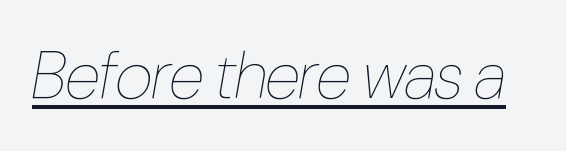
Quick note: underline on. Think of a printed novel: that variable character pitch is what you see here. The gaps between neighbouring characters are ordinary and unremarkable. The weight would be labelled regular, book, light, or lighter still. Emphasis-style slanted type is in use.
